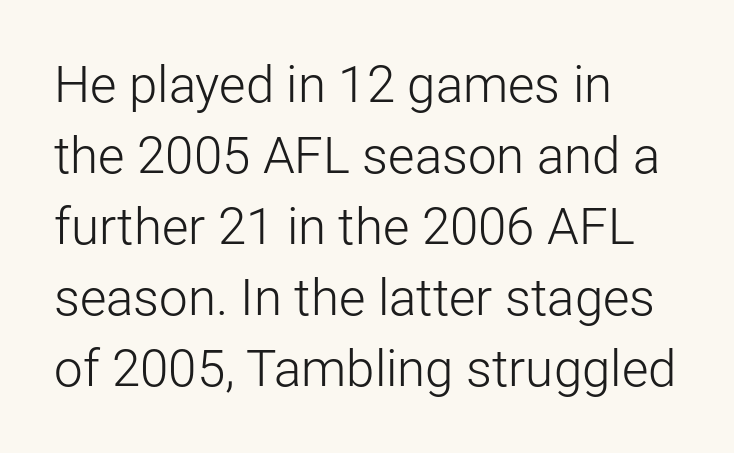
{"serif": "no", "italic": "no", "bold": "no", "weight": "light", "width": "normal", "stroke_contrast": "low", "x_height": "medium", "monospaced": "no", "underline": "no", "align": "left", "line_spacing": "normal", "line_spacing_ratio": 1.39, "letter_spacing": "normal", "letter_spacing_em": 0.0, "glyph_px": 51}
